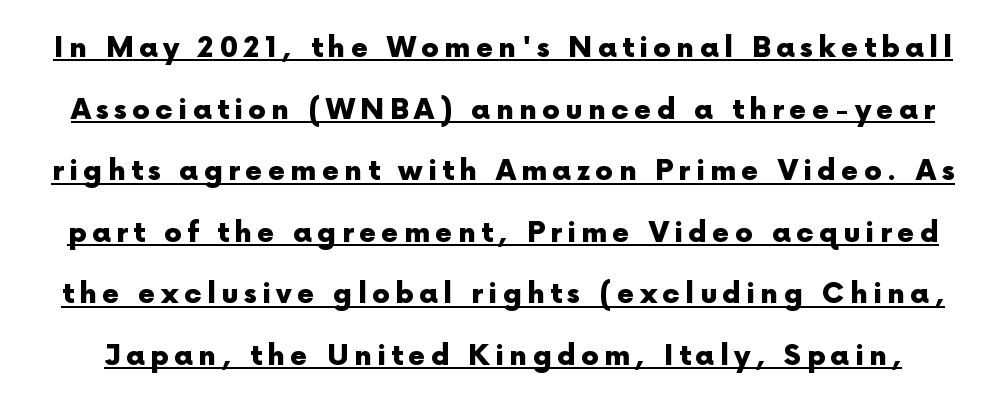
{"serif": "no", "italic": "no", "bold": "yes", "weight": "heavy", "width": "normal", "x_height": "medium", "monospaced": "no", "underline": "yes", "line_spacing": "loose", "line_spacing_ratio": 2.2, "glyph_px": 28}
